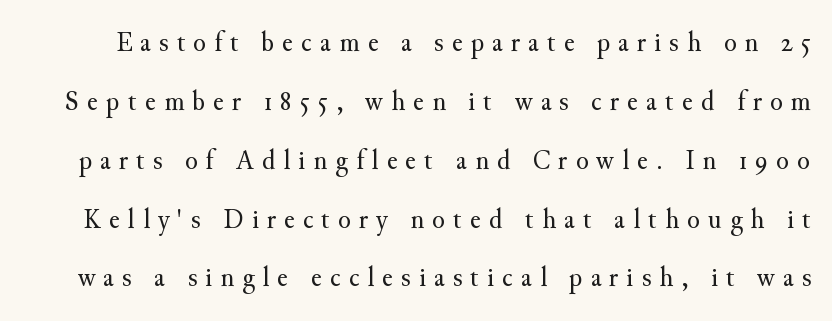
Q: Is the text bold? A: No.
Q: Is the text italic (slanted)? A: No, it is upright.
Q: Is the typeface a serif or a sans-serif typeface? A: Serif.
Q: Is the text underlined? A: No.
Q: Is the spacing between letters normal or unusually wide? A: Unusually wide.
Q: Is the spacing between lines tight, normal or loose? A: Loose.
Q: Width (condensed, normal, or wide)? A: Normal.
Q: Stroke contrast? A: Medium.
Q: x-height? A: Small.
Q: Monospaced? A: No.
